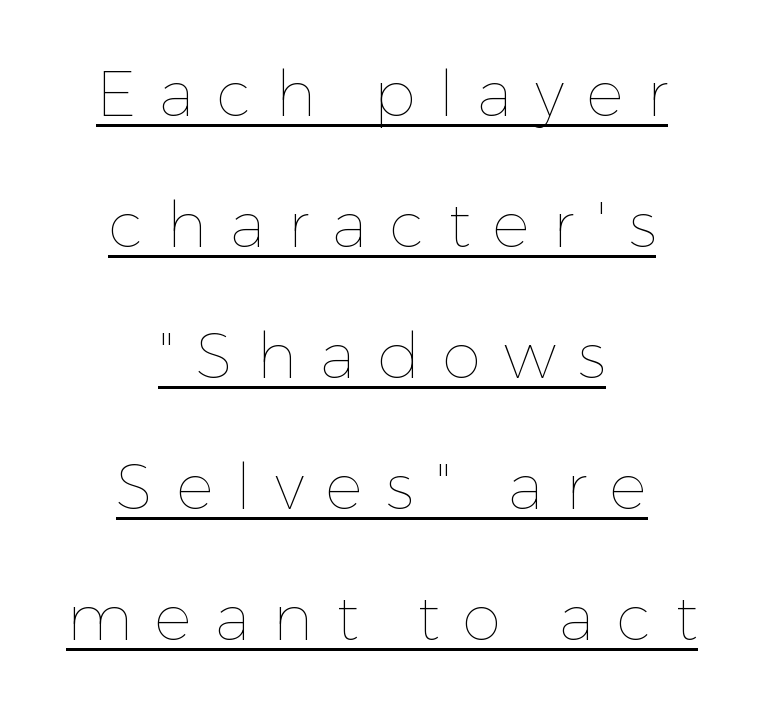
Q: Is the text bold? A: No.
Q: Is the text italic (slanted)? A: No, it is upright.
Q: Is the text underlined? A: Yes.
Q: How is the paragraph aligned? A: Centered.
Q: Is the spacing between letters normal or unusually wide? A: Unusually wide.
Q: Is the spacing between lines tight, normal or loose? A: Loose.
Q: Width (condensed, normal, or wide)? A: Normal.
Q: Stroke contrast? A: Low.
Q: x-height? A: Medium.
Q: Monospaced? A: No.
